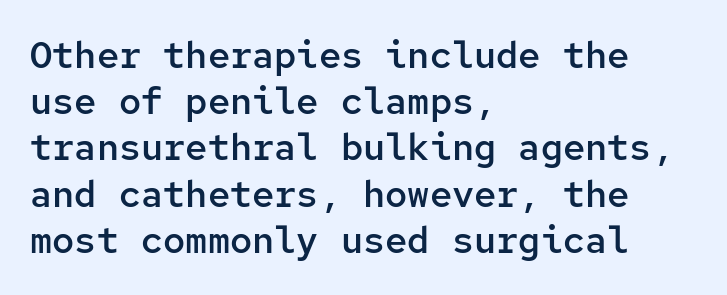
Q: Is the text bold? A: Semi-bold.
Q: Is the text italic (slanted)? A: No, it is upright.
Q: Is the typeface a serif or a sans-serif typeface? A: Sans-serif.
Q: Is the text underlined? A: No.
Q: How is the paragraph aligned? A: Left-aligned.
Q: Is the spacing between letters normal or unusually wide? A: Normal.
Q: Is the spacing between lines tight, normal or loose? A: Normal.
Q: Width (condensed, normal, or wide)? A: Normal.
Q: Stroke contrast? A: Low.
Q: x-height? A: Medium.
Q: Monospaced? A: Yes.
